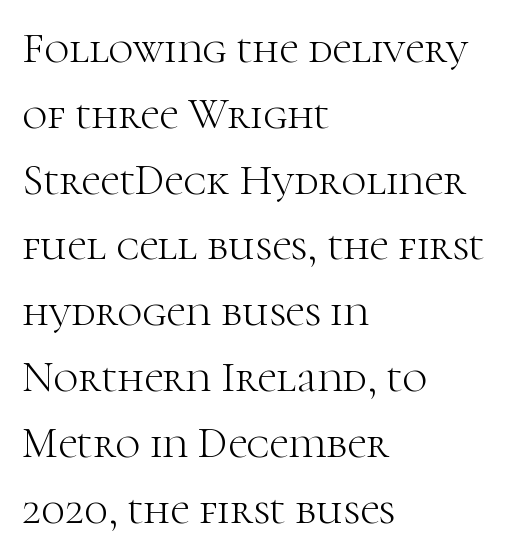
Q: Is the text bold? A: No.
Q: Is the text italic (slanted)? A: No, it is upright.
Q: Is the typeface a serif or a sans-serif typeface? A: Serif.
Q: Is the text underlined? A: No.
Q: How is the paragraph aligned? A: Left-aligned.
Q: Is the spacing between letters normal or unusually wide? A: Normal.
Q: Is the spacing between lines tight, normal or loose? A: Normal.
Q: Width (condensed, normal, or wide)? A: Normal.
Q: Stroke contrast? A: High.
Q: x-height? A: Medium.
Q: Monospaced? A: No.
